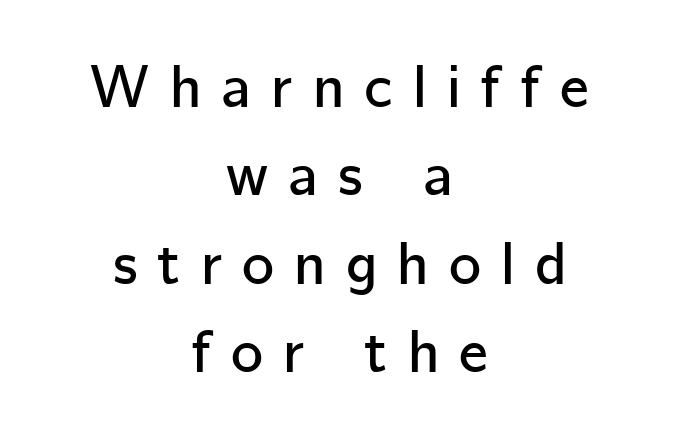
Q: Is the text italic (slanted)? A: No, it is upright.
Q: Is the typeface a serif or a sans-serif typeface? A: Sans-serif.
Q: Is the text underlined? A: No.
Q: How is the paragraph aligned? A: Centered.
Q: Is the spacing between letters normal or unusually wide? A: Unusually wide.
Q: Is the spacing between lines tight, normal or loose? A: Normal.
Q: Width (condensed, normal, or wide)? A: Normal.
Q: Stroke contrast? A: Low.
Q: x-height? A: Medium.
Q: Monospaced? A: No.
